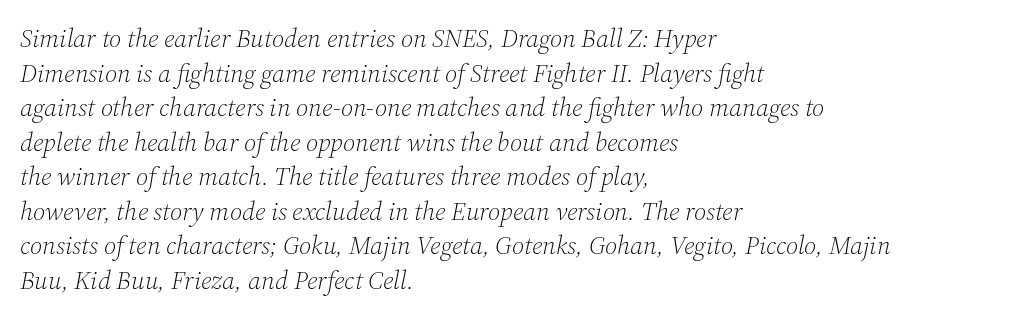
Short note: letters normally spaced. The font's italic variant was chosen for this text. These lines are set flush left with a ragged right edge. Normally led — the rows are evenly, conventionally spaced. The strip under each line holds only bare page.
